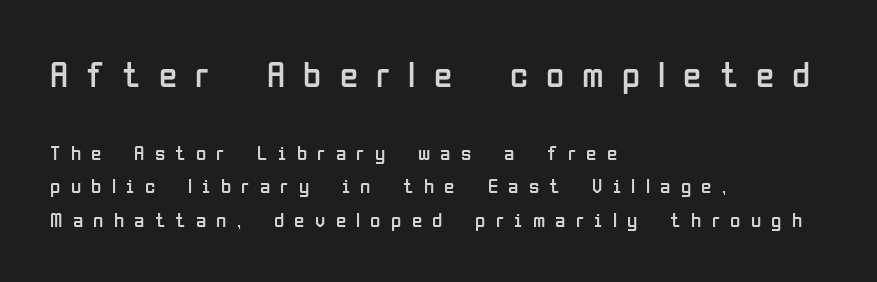
Q: Is the text bold? A: No.
Q: Is the text italic (slanted)? A: No, it is upright.
Q: Is the typeface a serif or a sans-serif typeface? A: Sans-serif.
Q: Is the text underlined? A: No.
Q: How is the paragraph aligned? A: Left-aligned.
Q: Is the spacing between letters normal or unusually wide? A: Unusually wide.
Q: Is the spacing between lines tight, normal or loose? A: Normal.
Q: Which block of text is set in a larger size, the first (top) or the second (bottom)? A: The first (top) one.
Q: Width (condensed, normal, or wide)? A: Condensed.
Q: Stroke contrast? A: Low.
Q: x-height? A: Medium.
Q: Monospaced? A: No.
